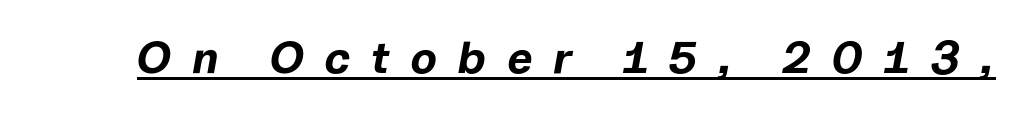
Spacing between characters has been opened up far beyond the box default. This sample uses an oblique cut, with every glyph tilted off the vertical. The rendering uses natural spacing where letterforms have individual widths. Each glyph is drawn with heavy, bold strokes. Looks like someone drew a line under every word here.
